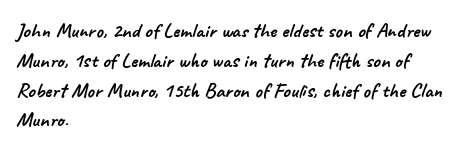
Q: Is the text underlined? A: No.
Q: How is the paragraph aligned? A: Left-aligned.
Q: Is the spacing between letters normal or unusually wide? A: Normal.
Q: Is the spacing between lines tight, normal or loose? A: Normal.
